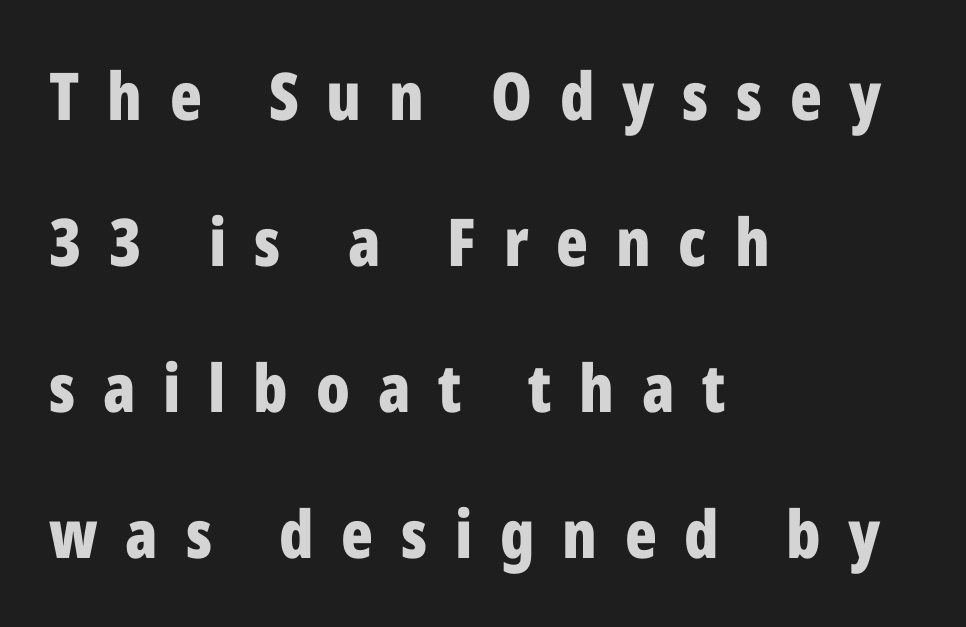
Compared with a centered layout, this one pins lines to the left instead. Type style note: lacks serifs. What stands out about the letter spacing? Its width — letters are far apart. The space beneath each line is pristine and unruled. Designer's note — italics off, roman on. Think of a printed novel: that variable character pitch is what you see here.
